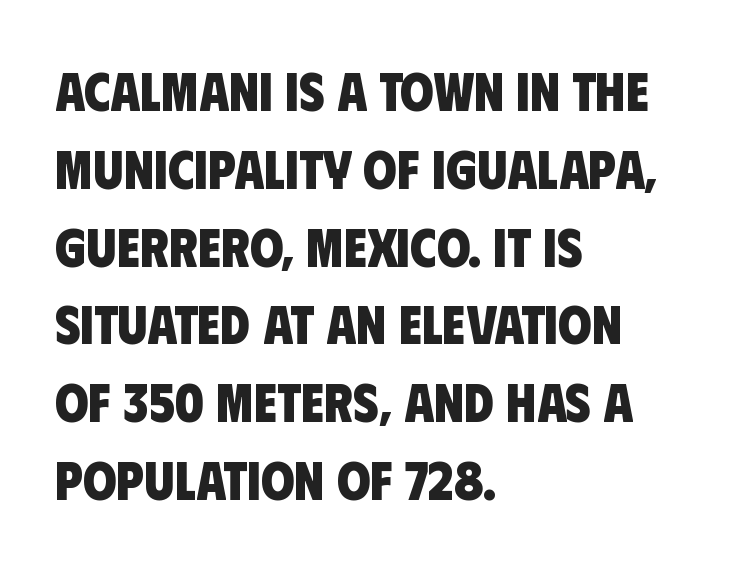
The image shows 54 px heavy, condensed sans-serif type; set left-aligned, normal line spacing (1.44x), normal letter spacing, not underlined; low stroke contrast and a large x-height.
